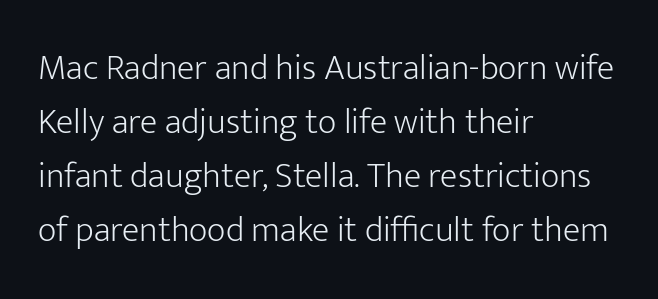
{"serif": "no", "italic": "no", "bold": "no", "weight": "light", "width": "normal", "stroke_contrast": "low", "x_height": "medium", "monospaced": "no", "underline": "no", "align": "left", "line_spacing": "normal", "line_spacing_ratio": 1.5, "letter_spacing": "normal", "letter_spacing_em": 0.0, "glyph_px": 36}
